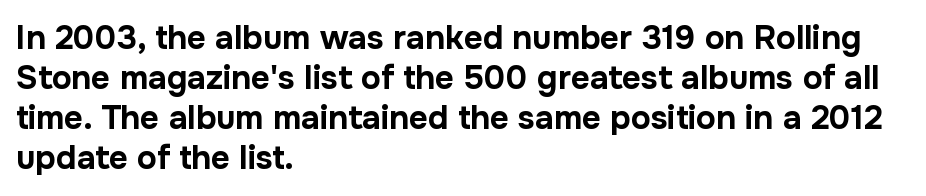
Q: Is the text bold? A: Yes.
Q: Is the text italic (slanted)? A: No, it is upright.
Q: Is the typeface a serif or a sans-serif typeface? A: Sans-serif.
Q: Is the text underlined? A: No.
Q: How is the paragraph aligned? A: Left-aligned.
Q: Is the spacing between letters normal or unusually wide? A: Normal.
Q: Width (condensed, normal, or wide)? A: Normal.
Q: Stroke contrast? A: Low.
Q: x-height? A: Medium.
Q: Monospaced? A: No.
